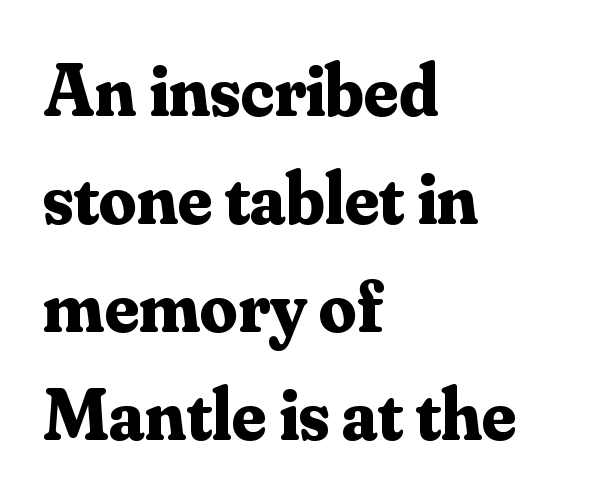
The image shows 74 px bold serif type, upright; set left-aligned, normal line spacing (1.46x), normal letter spacing, not underlined; medium stroke contrast and a small x-height.
